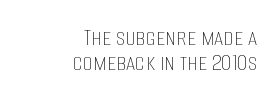
{"italic": "no", "bold": "no", "underline": "no", "align": "right", "line_spacing": "tight", "line_spacing_ratio": 0.98, "letter_spacing": "normal", "letter_spacing_em": 0.0, "glyph_px": 26}
